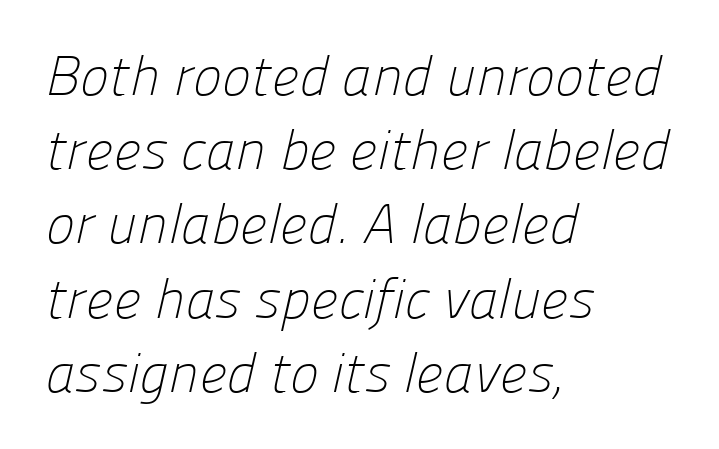
The image shows 55 px light sans-serif type; set left-aligned, normal line spacing (1.35x), normal letter spacing, not underlined; low stroke contrast and a medium x-height.
